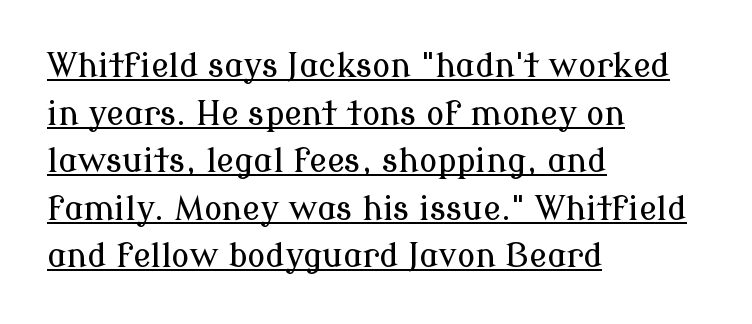
{"serif": "yes", "italic": "no", "width": "normal", "stroke_contrast": "low", "x_height": "medium", "monospaced": "no", "underline": "yes", "align": "left", "line_spacing": "normal", "line_spacing_ratio": 1.44, "letter_spacing": "normal", "letter_spacing_em": 0.0, "glyph_px": 33}
